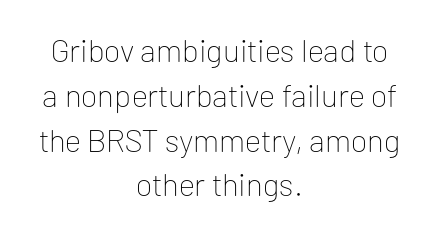
The image shows 32 px thin sans-serif type, upright; set centered, normal line spacing (1.4x), normal letter spacing, not underlined; low stroke contrast and a medium x-height.
